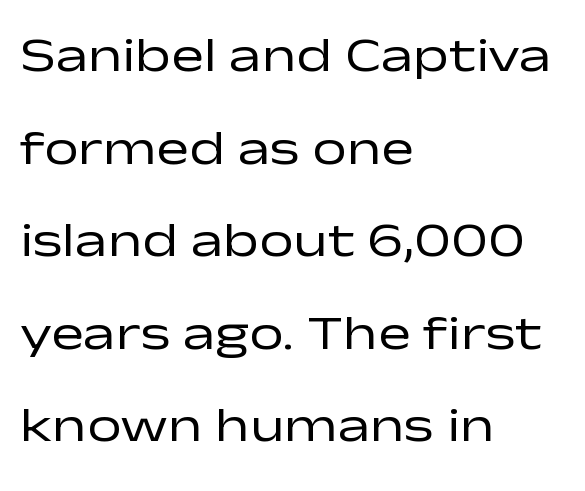
The passage shown is typeset with a sans-serif family. Character widths vary here, with narrow letters taking less room than wide ones. The axis of the letterforms is exactly vertical. Descenders are the only things crossing below the line.
